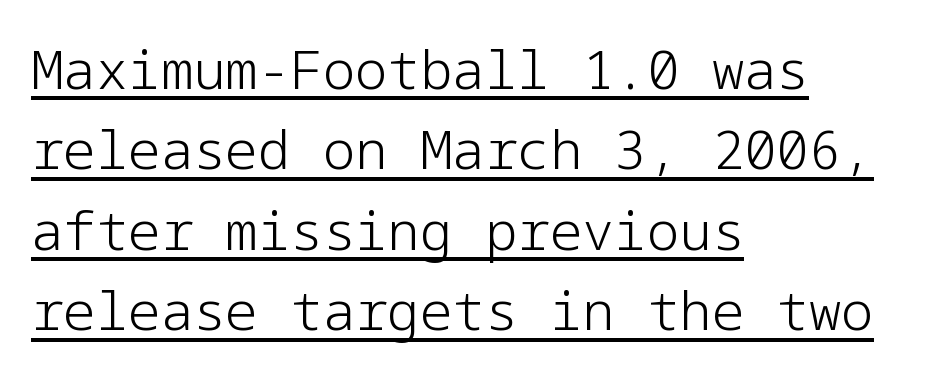
{"serif": "no", "italic": "no", "bold": "no", "weight": "light", "width": "normal", "stroke_contrast": "low", "x_height": "medium", "underline": "yes", "align": "left", "line_spacing": "normal", "line_spacing_ratio": 1.49, "letter_spacing": "normal", "letter_spacing_em": 0.0, "glyph_px": 54}
